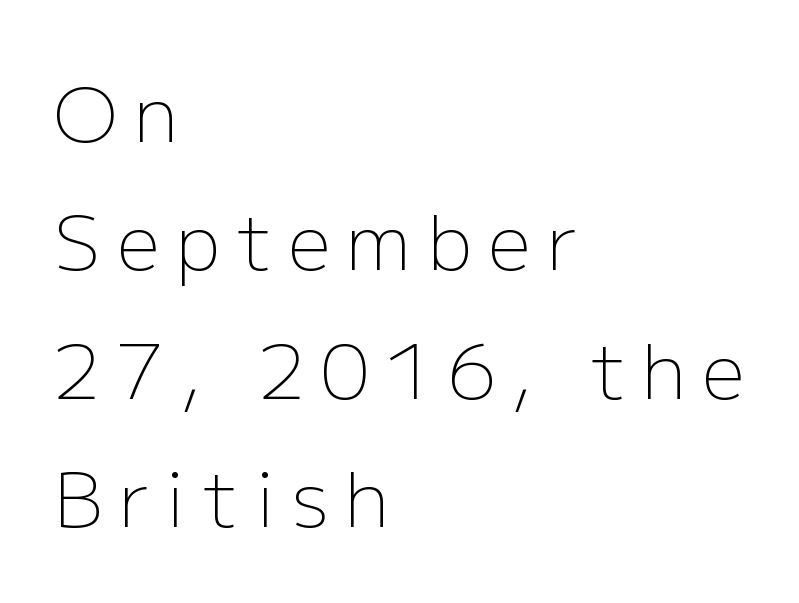
Q: Is the text bold? A: No.
Q: Is the text italic (slanted)? A: No, it is upright.
Q: Is the typeface a serif or a sans-serif typeface? A: Sans-serif.
Q: Is the text underlined? A: No.
Q: How is the paragraph aligned? A: Left-aligned.
Q: Is the spacing between letters normal or unusually wide? A: Unusually wide.
Q: Is the spacing between lines tight, normal or loose? A: Normal.
Q: Width (condensed, normal, or wide)? A: Normal.
Q: Stroke contrast? A: Low.
Q: x-height? A: Medium.
Q: Monospaced? A: No.
